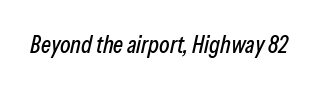
The image shows 24 px text type, italic (leaning right); set normal letter spacing, not underlined.
